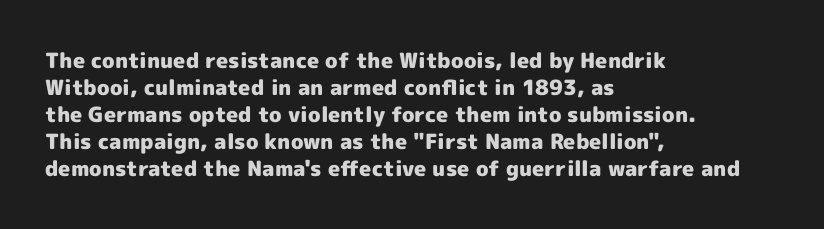
Q: Is the text bold? A: Yes.
Q: Is the text italic (slanted)? A: No, it is upright.
Q: Is the text underlined? A: No.
Q: How is the paragraph aligned? A: Left-aligned.
Q: Is the spacing between letters normal or unusually wide? A: Normal.
Q: Is the spacing between lines tight, normal or loose? A: Normal.
